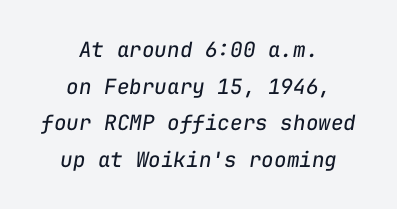
Q: Is the text bold? A: No.
Q: Is the text italic (slanted)? A: Yes, it leans right by about 9 degrees.
Q: Is the text underlined? A: No.
Q: How is the paragraph aligned? A: Centered.
Q: Is the spacing between letters normal or unusually wide? A: Normal.
